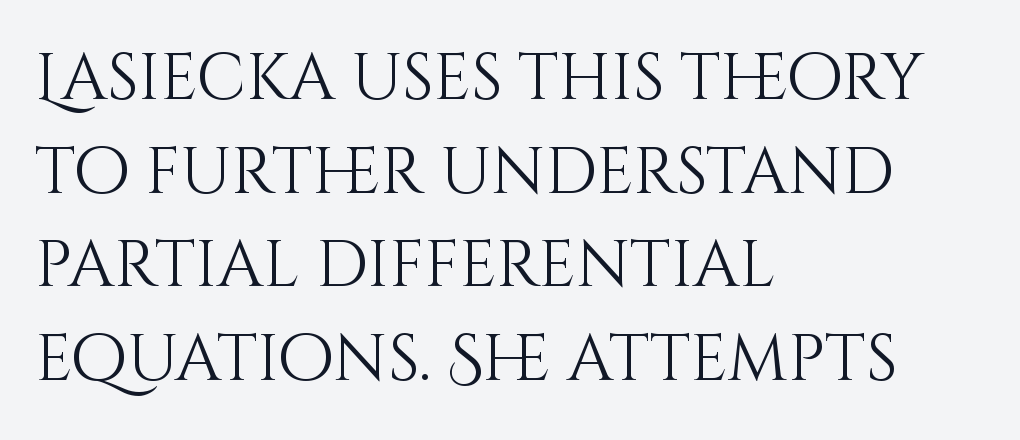
The image shows 65 px light type, upright; set left-aligned, normal line spacing (1.44x), normal letter spacing, not underlined; medium stroke contrast and a large x-height.
